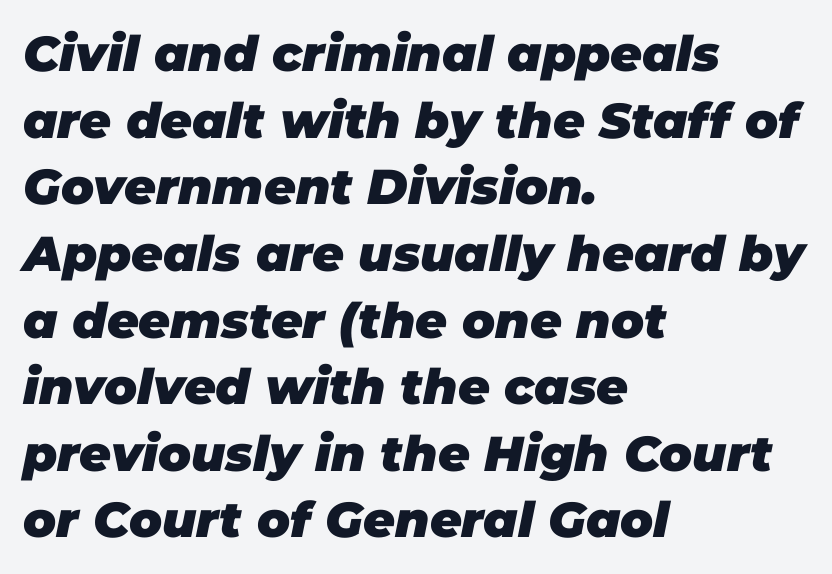
{"italic": "yes", "lean": "right", "slant_degrees": 11, "bold": "yes", "weight": "heavy", "width": "normal", "stroke_contrast": "low", "x_height": "large", "monospaced": "no", "underline": "no", "align": "left", "line_spacing": "normal", "line_spacing_ratio": 1.36, "letter_spacing": "normal", "letter_spacing_em": 0.0, "glyph_px": 49}
